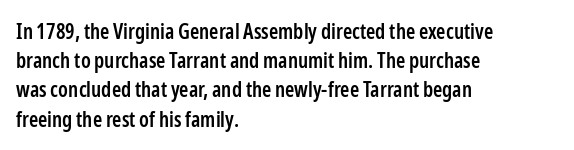
The face used here is a semibold: visibly heavier than regular, lighter than bold. Italic? Not at all — the glyphs are vertical. Default kerning and tracking; the words read as compact shapes. The paragraph shown leans on its left margin. Clear beneath every line of the passage.
